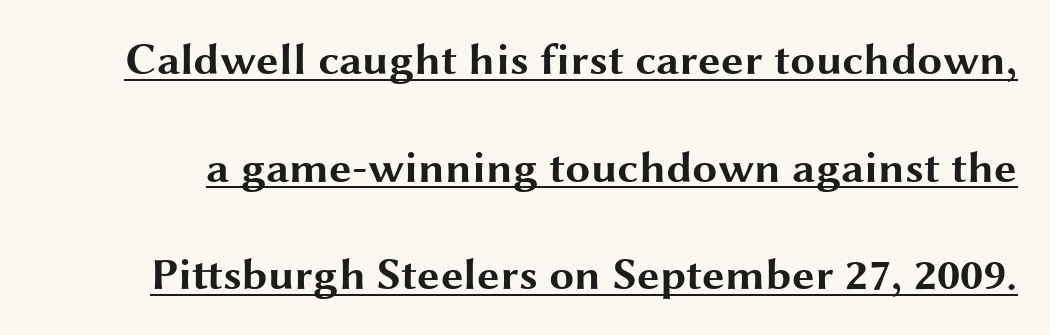
The image shows 45 px bold, wide sans-serif type, upright; set loose line spacing (2.39x), normal letter spacing, underlined; medium stroke contrast and a medium x-height.
